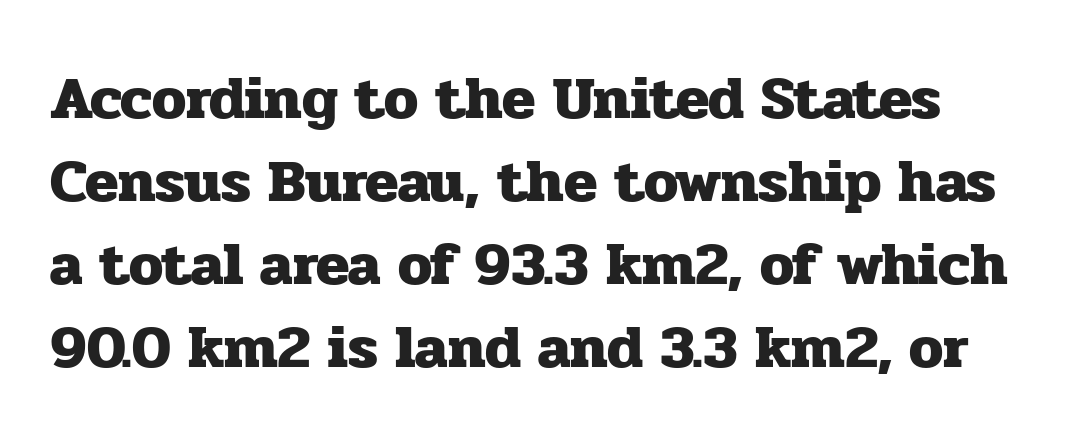
Students, this is bold: see how much ink each stroke carries. Interline gaps are of average width in this sample. Letterform terminals end in serifs throughout the passage. Look at the tracking — it's just the regular setting, nothing added. Posture: upright roman.
